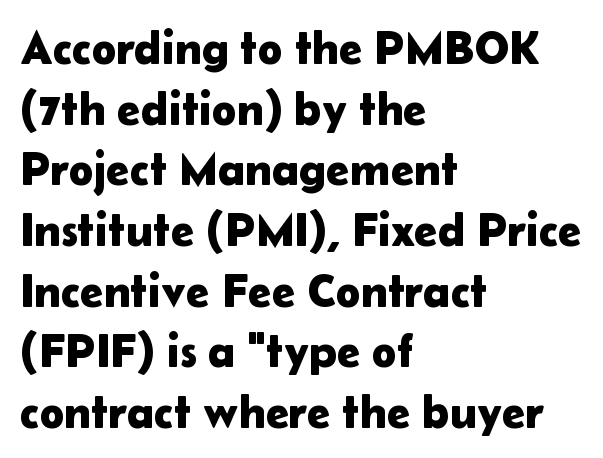
This is sans-serif lettering, the kind often seen on screens and signage. The passage is arranged the way most books set body copy — flush left. Italic? Not at all — the glyphs are vertical. Normally led — the rows are evenly, conventionally spaced. Words float on clear page, feet unadorned.
